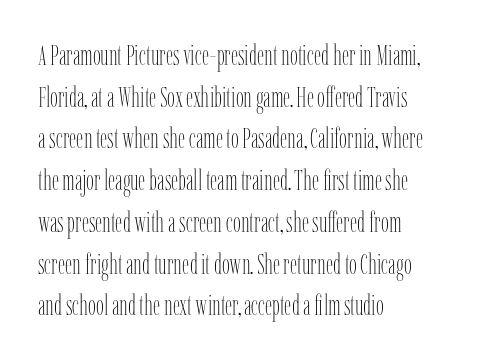
The image shows 28 px thin, condensed type, upright; set left-aligned, normal line spacing (1.49x), normal letter spacing, not underlined; low stroke contrast and a medium x-height.
